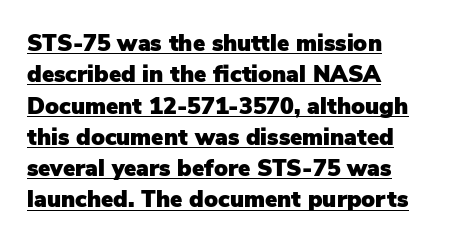
{"italic": "no", "underline": "yes", "align": "left", "line_spacing": "normal", "line_spacing_ratio": 1.36, "letter_spacing": "normal", "letter_spacing_em": 0.0, "glyph_px": 23}
